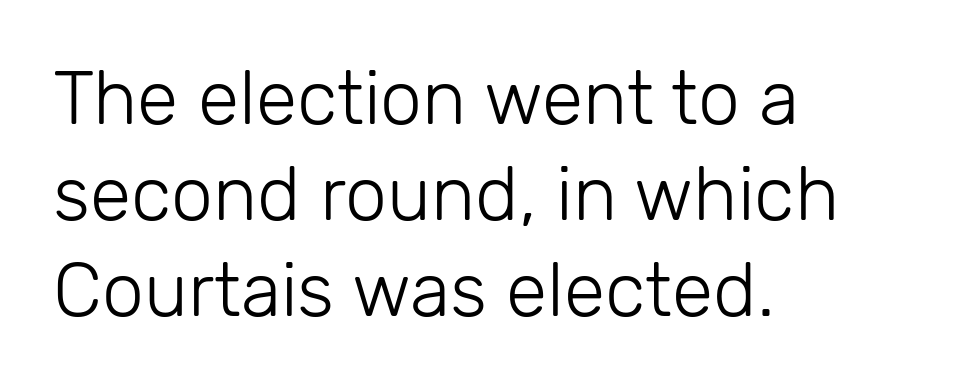
The letters sit at their default tracking, neither squeezed nor spread. These lines are rendered in a variable-pitch font. Stroke terminals: plain, sans-serif. These lines are set flush left with a ragged right edge. Stems and bowls with no extra thickness — not bold. Does the leading feel generous? No, just average.
